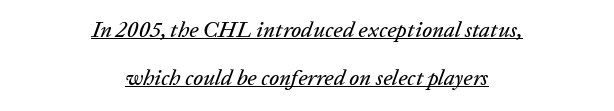
Somebody hit Ctrl+U on this one — the words are underlined. The line-height multiplier appears high, well above default. The letters are slanted; this is an italic face. The tracking reads as untouched default to a designer's eye. The setting favours the middle, as headings and verse often do.
